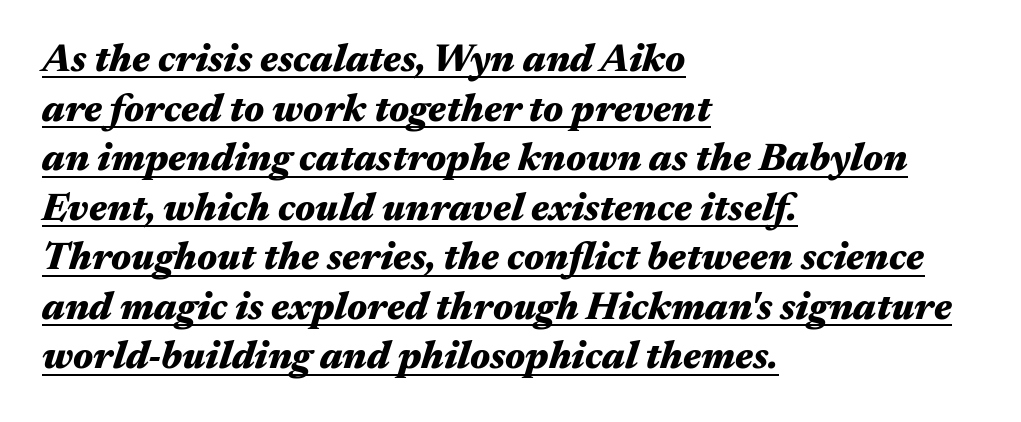
A baseline rule has been typeset under these characters. Rendered with sloped, italic letterforms. The rendering anchors every line to the left-hand side. A typesetter would call this zero additional tracking.
